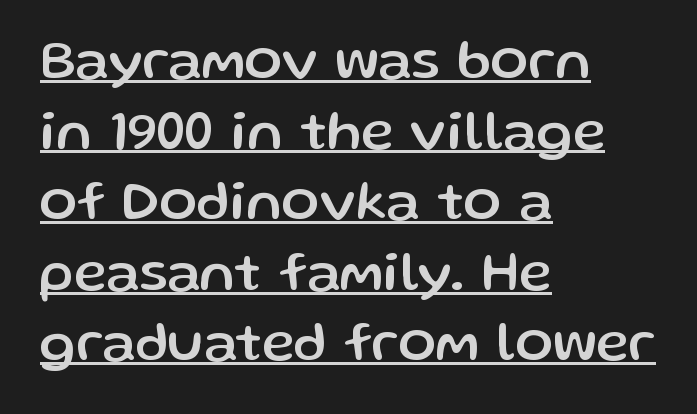
These lines stack with their left ends in a neat column. Line spacing here is normal. A sans-serif font was chosen for this passage. Each letter keeps its own natural width here, so spacing adapts to shape. Glance below the letters and you will spot a drawn line. Do the letters lean? They stand straight.
